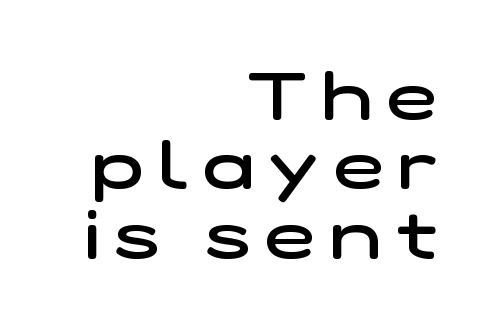
Only glyphs here, with clear space below each row. Grotesque or geometric, the face here clearly has no serifs. How would I describe the line gaps? Narrow and economical. Is this a fixed-width face? No — the glyphs have proportional, varying widths.
